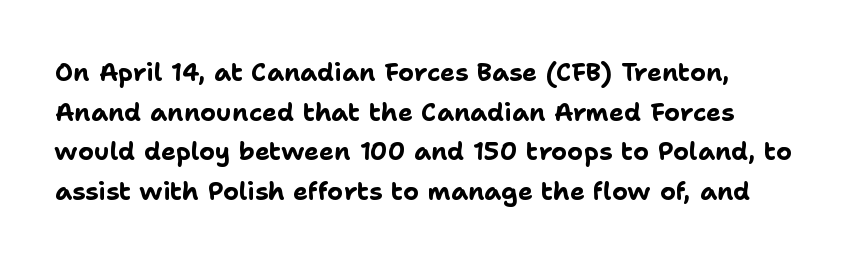
The image shows 25 px bold type, upright; set normal line spacing (1.59x), normal letter spacing, not underlined.
